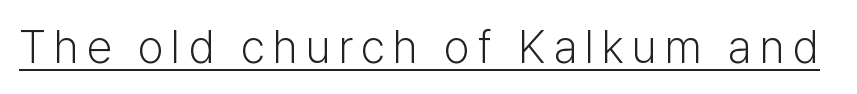
The image shows 46 px light sans-serif type, upright; set underlined; low stroke contrast and a medium x-height.
